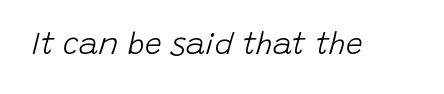
The lettering tilts uniformly, giving the passage an italic look. Students, note that the glyphs here touch the page at normal intervals. Think of a printed novel: that variable character pitch is what you see here. The passage shown is not underscored anywhere.
